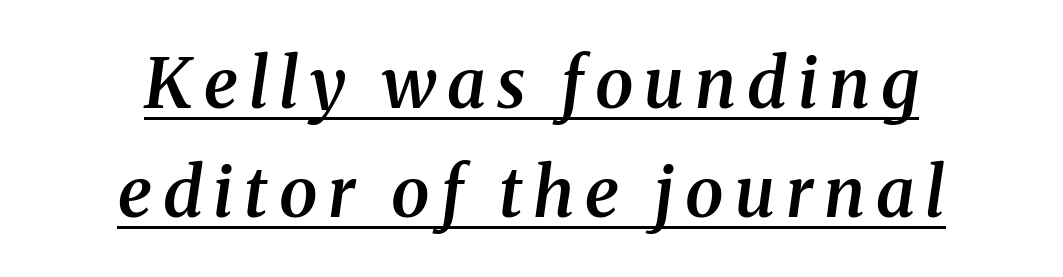
The image shows 69 px semibold serif type, italic (leaning right); set centered, normal line spacing (1.58x), underlined; medium stroke contrast and a medium x-height.
